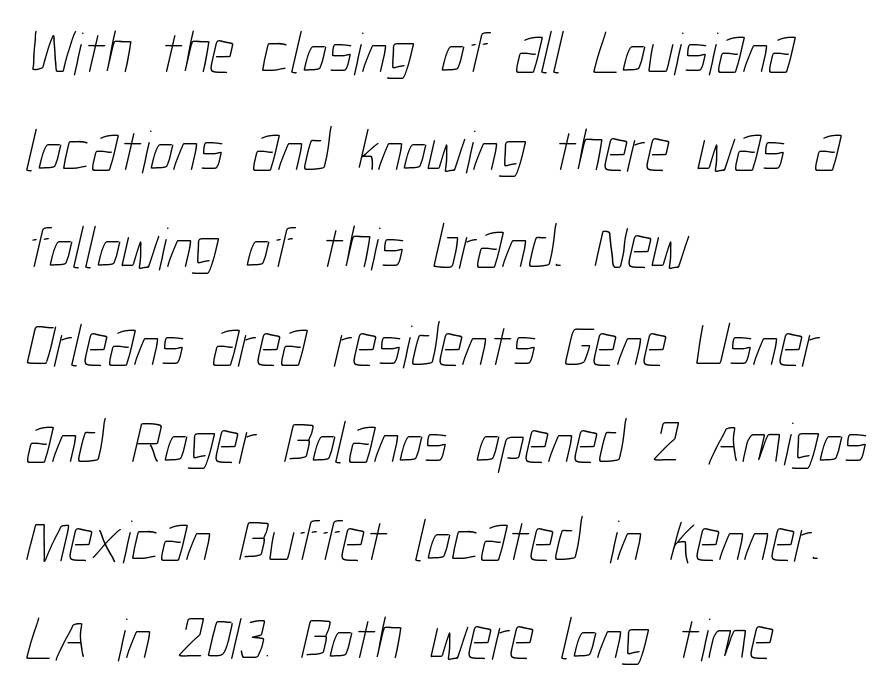
{"bold": "no", "weight": "thin", "width": "condensed", "stroke_contrast": "low", "x_height": "medium", "monospaced": "no", "underline": "no", "align": "left", "line_spacing": "normal", "line_spacing_ratio": 1.6, "letter_spacing": "normal", "letter_spacing_em": 0.0, "glyph_px": 61}
